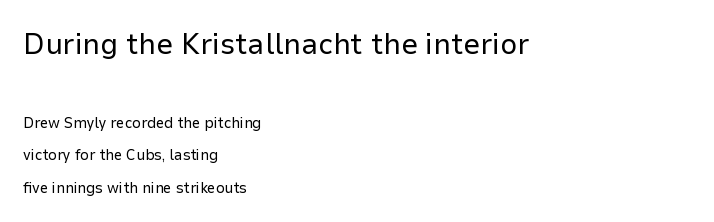
{"serif": "no", "italic": "no", "bold": "no", "weight": "regular", "width": "normal", "stroke_contrast": "low", "x_height": "medium", "monospaced": "no", "underline": "no", "align": "left", "line_spacing": "loose", "line_spacing_ratio": 2.16, "letter_spacing": "normal", "letter_spacing_em": 0.0, "larger_block": "first", "size_ratio": 2.0, "glyph_px": 30}
